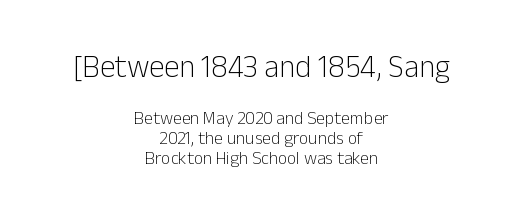
{"serif": "no", "italic": "no", "bold": "no", "weight": "light", "width": "normal", "stroke_contrast": "low", "x_height": "medium", "monospaced": "no", "underline": "no", "align": "center", "line_spacing": "tight", "line_spacing_ratio": 1.12, "letter_spacing": "normal", "letter_spacing_em": 0.0, "larger_block": "first", "size_ratio": 1.72, "glyph_px": 31}
